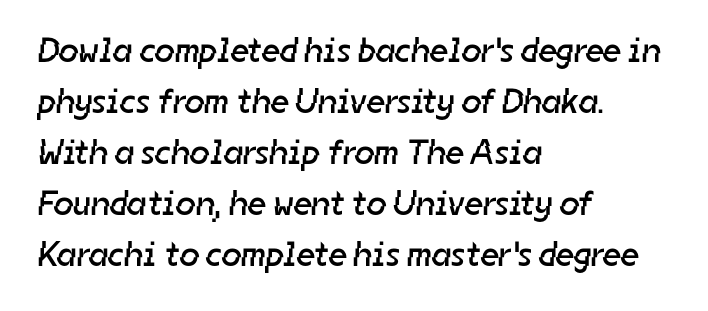
A clean baseline with only descenders dipping below it. The face used here is rendered with its standard letterfit. A typesetter would call this proportional, since set widths differ per character. Are there feet on the stems? There aren't — it's a sans. Alignment: flush left.
